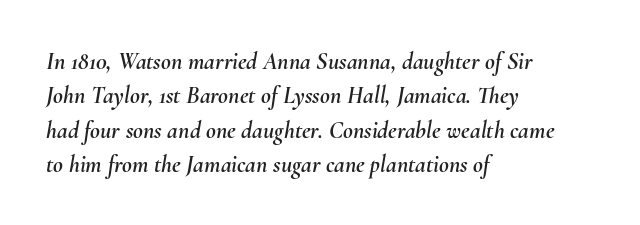
{"italic": "yes", "lean": "right", "slant_degrees": 10, "underline": "no", "align": "left", "line_spacing": "normal", "line_spacing_ratio": 1.43, "letter_spacing": "normal", "letter_spacing_em": 0.0, "glyph_px": 24}
